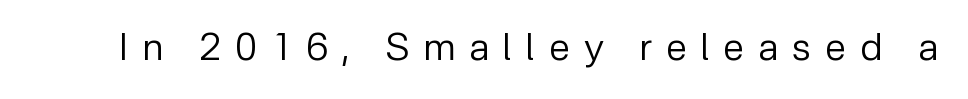
Q: Is the text bold? A: No.
Q: Is the text italic (slanted)? A: No, it is upright.
Q: Is the typeface a serif or a sans-serif typeface? A: Sans-serif.
Q: Is the text underlined? A: No.
Q: Is the spacing between letters normal or unusually wide? A: Unusually wide.
Q: Width (condensed, normal, or wide)? A: Normal.
Q: Stroke contrast? A: Low.
Q: x-height? A: Medium.
Q: Monospaced? A: No.
